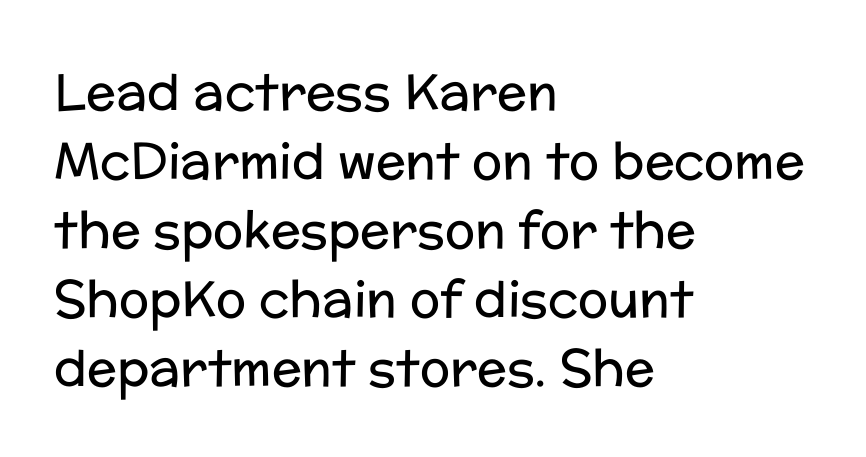
The image shows 50 px regular-weight sans-serif type, upright; set left-aligned, normal line spacing (1.38x), normal letter spacing, not underlined; low stroke contrast and a medium x-height.
